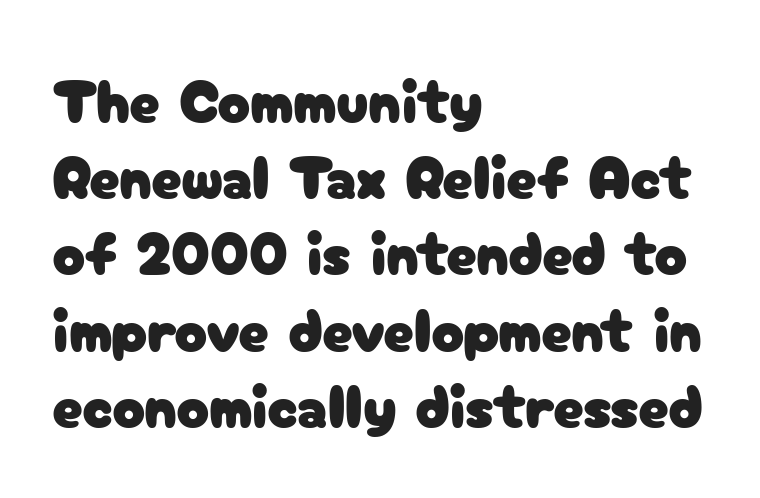
Just letters on the line, the space beneath them empty. A normal amount of white space separates one row of letters from the next. The paragraph has a hard left edge and a soft right edge. The type sits square on the baseline with zero lean. These lines are composed in type without serifs. The rendering uses natural spacing where letterforms have individual widths.
